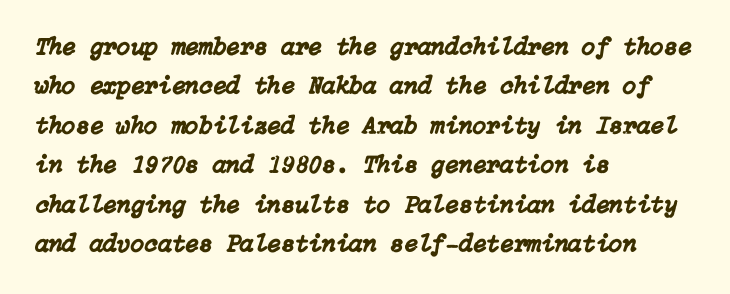
The image shows 25 px text type, italic (leaning right); set left-aligned, normal line spacing (1.58x), normal letter spacing, not underlined.
